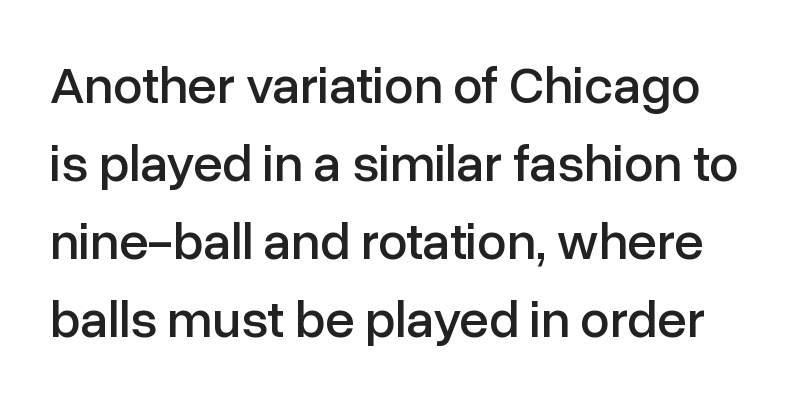
{"serif": "no", "italic": "no", "width": "normal", "stroke_contrast": "low", "x_height": "medium", "monospaced": "no", "underline": "no", "line_spacing": "normal", "line_spacing_ratio": 1.47, "letter_spacing": "normal", "letter_spacing_em": 0.0, "glyph_px": 53}
